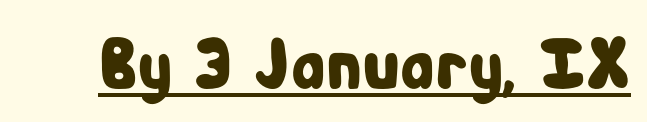
I'd call this a sans setting — the letters go barefoot. When letters stand straight like this, we call the style roman or upright. Compared with undecorated copy, this sample adds a rule below the words. The face used here is proportionally spaced, like ordinary book or web type.
